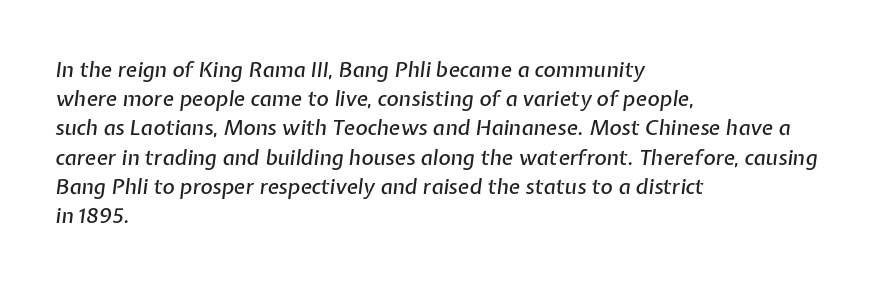
The image shows 21 px text type, italic (leaning right); set left-aligned, normal line spacing (1.39x), normal letter spacing, not underlined.
